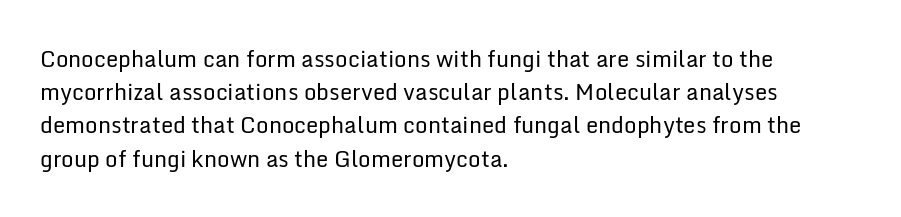
Q: Is the text bold? A: No.
Q: Is the text italic (slanted)? A: No, it is upright.
Q: Is the text underlined? A: No.
Q: How is the paragraph aligned? A: Left-aligned.
Q: Is the spacing between letters normal or unusually wide? A: Normal.
Q: Is the spacing between lines tight, normal or loose? A: Normal.
